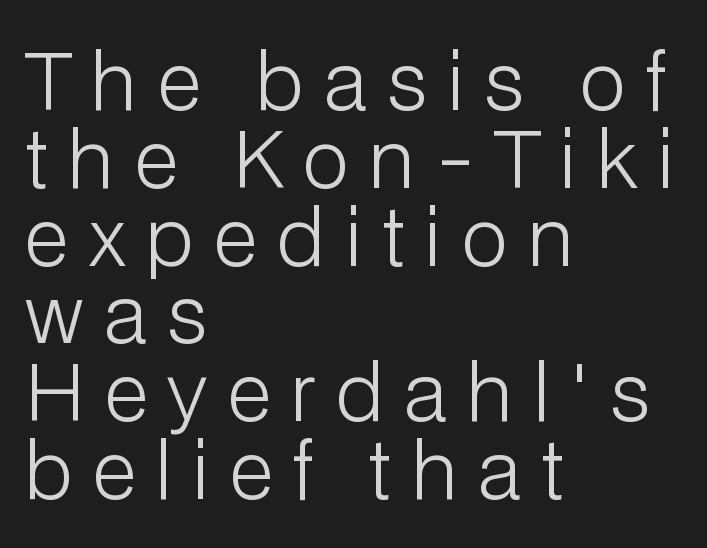
Q: Is the text bold? A: No.
Q: Is the text italic (slanted)? A: No, it is upright.
Q: Is the typeface a serif or a sans-serif typeface? A: Sans-serif.
Q: Is the text underlined? A: No.
Q: How is the paragraph aligned? A: Left-aligned.
Q: Is the spacing between letters normal or unusually wide? A: Unusually wide.
Q: Is the spacing between lines tight, normal or loose? A: Tight.
Q: Width (condensed, normal, or wide)? A: Normal.
Q: Stroke contrast? A: Low.
Q: x-height? A: Medium.
Q: Monospaced? A: No.
